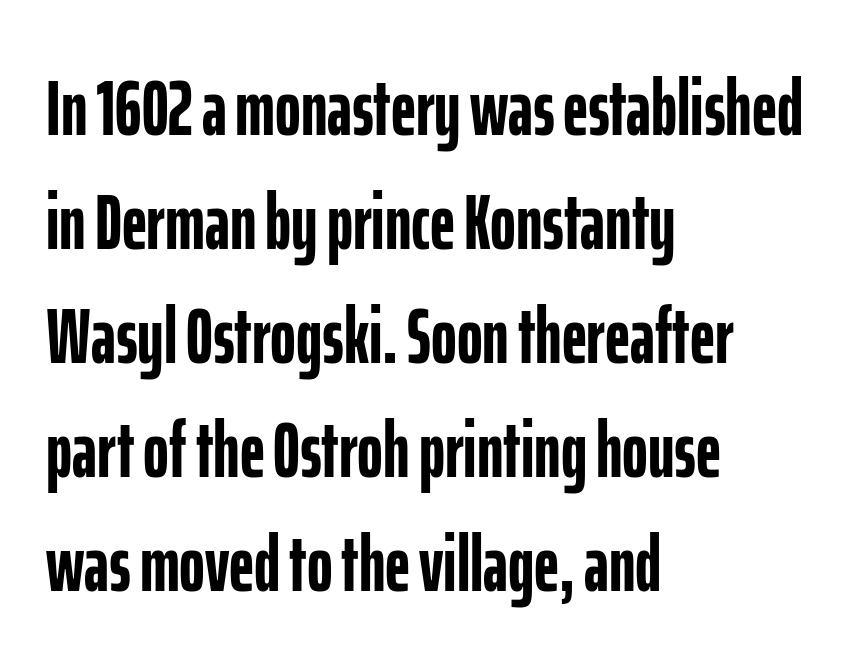
The font is running at its bold setting. Is the letter spacing exaggerated? No — it looks like the ordinary default. A clean baseline with only descenders dipping below it. A normal amount of white space separates one row of letters from the next.
